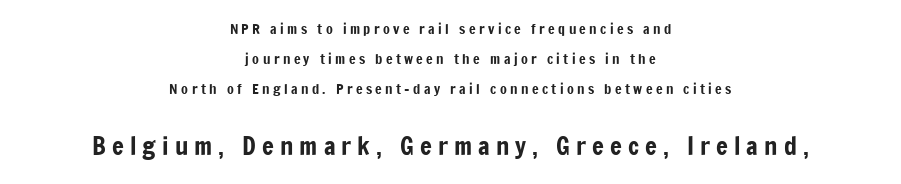
{"italic": "no", "underline": "no", "align": "center", "line_spacing": "loose", "line_spacing_ratio": 2.13, "letter_spacing": "wide", "letter_spacing_em": 0.24, "larger_block": "second", "size_ratio": 1.79, "glyph_px": 25}
